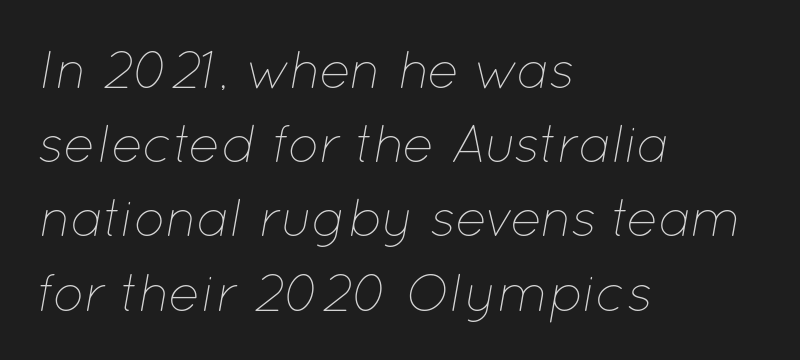
{"italic": "yes", "lean": "right", "slant_degrees": 12, "bold": "no", "weight": "thin", "width": "normal", "stroke_contrast": "low", "x_height": "medium", "monospaced": "no", "underline": "no", "align": "left", "line_spacing": "normal", "line_spacing_ratio": 1.4, "letter_spacing": "normal", "letter_spacing_em": 0.0, "glyph_px": 53}
